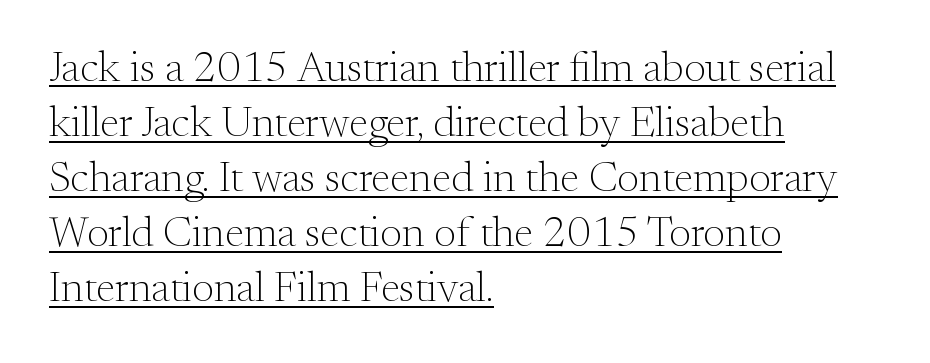
{"serif": "yes", "italic": "no", "bold": "no", "weight": "light", "width": "normal", "stroke_contrast": "medium", "x_height": "small", "monospaced": "no", "underline": "yes", "align": "left", "line_spacing": "normal", "line_spacing_ratio": 1.28, "letter_spacing": "normal", "letter_spacing_em": 0.0, "glyph_px": 43}
